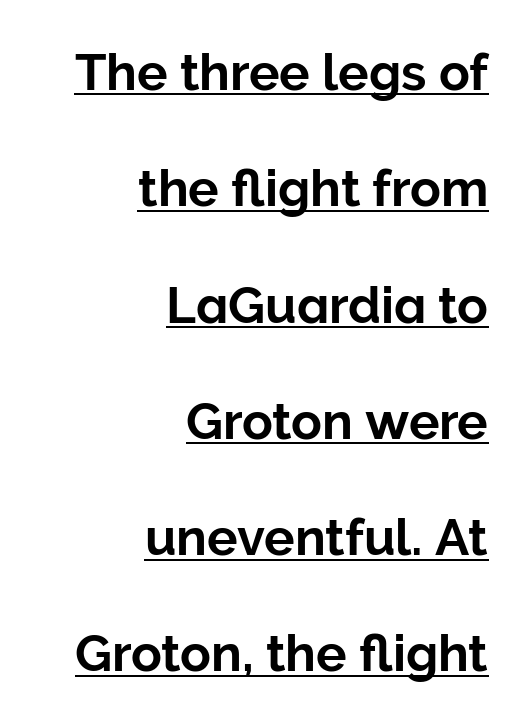
{"serif": "no", "italic": "no", "width": "normal", "stroke_contrast": "low", "x_height": "medium", "monospaced": "no", "underline": "yes", "align": "right", "line_spacing": "loose", "line_spacing_ratio": 2.28, "letter_spacing": "normal", "letter_spacing_em": 0.0, "glyph_px": 51}
